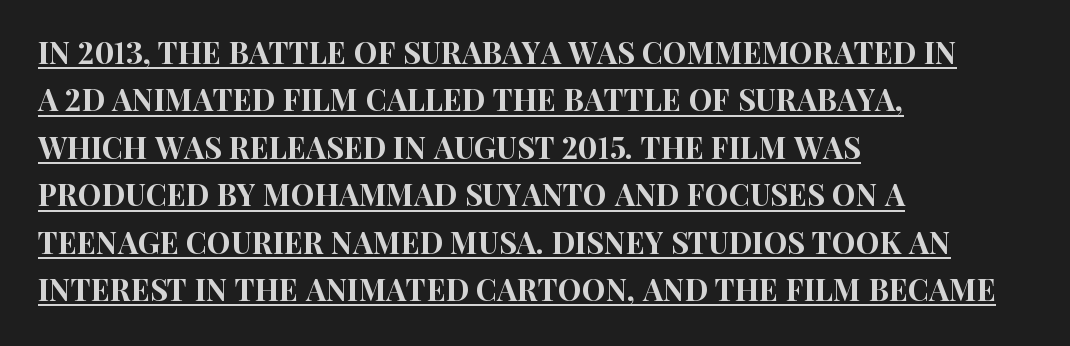
Q: Is the text italic (slanted)? A: No, it is upright.
Q: Is the typeface a serif or a sans-serif typeface? A: Sans-serif.
Q: Is the text underlined? A: Yes.
Q: How is the paragraph aligned? A: Left-aligned.
Q: Is the spacing between letters normal or unusually wide? A: Normal.
Q: Is the spacing between lines tight, normal or loose? A: Normal.
Q: Width (condensed, normal, or wide)? A: Condensed.
Q: Stroke contrast? A: High.
Q: x-height? A: Large.
Q: Monospaced? A: No.
